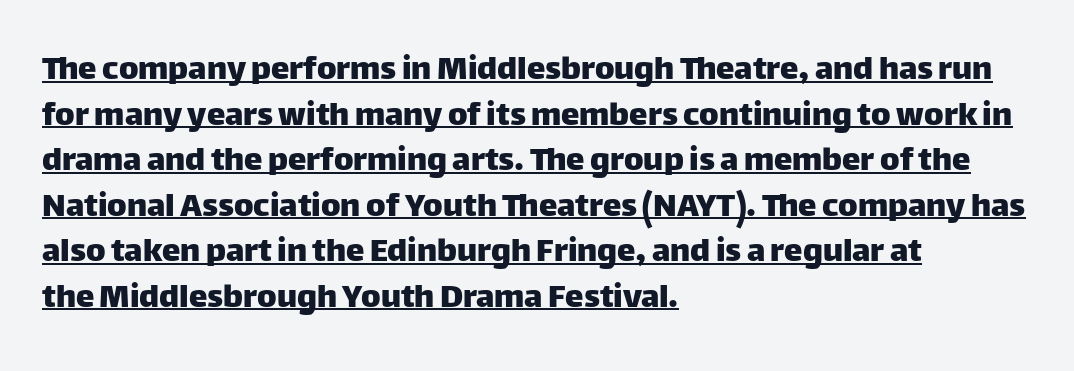
Designer's note — italics off, roman on. The glyphs are accompanied by a horizontal stroke just below them. Teacher's note: observe the even left margin — that is flush-left alignment. The tracking reads as untouched default to a designer's eye. The text was rendered using a sans face with plain stroke endings. Do the characters align in a grid? No, the font is proportional.
